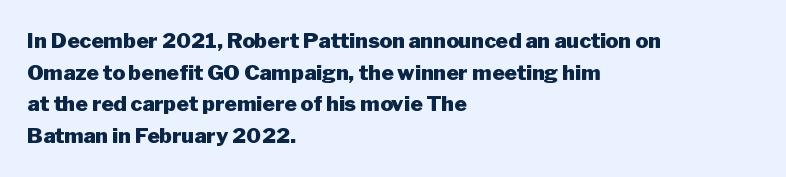
{"italic": "no", "bold": "yes", "underline": "no", "align": "left", "line_spacing": "normal", "line_spacing_ratio": 1.51, "letter_spacing": "normal", "letter_spacing_em": 0.0, "glyph_px": 21}
